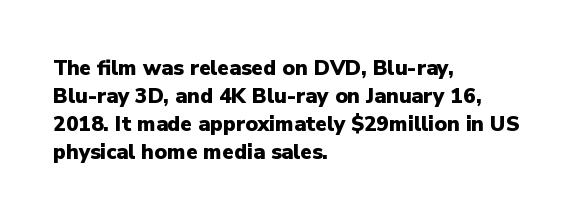
Q: Is the text bold? A: Yes.
Q: Is the text italic (slanted)? A: No, it is upright.
Q: Is the text underlined? A: No.
Q: How is the paragraph aligned? A: Left-aligned.
Q: Is the spacing between letters normal or unusually wide? A: Normal.
Q: Is the spacing between lines tight, normal or loose? A: Normal.
